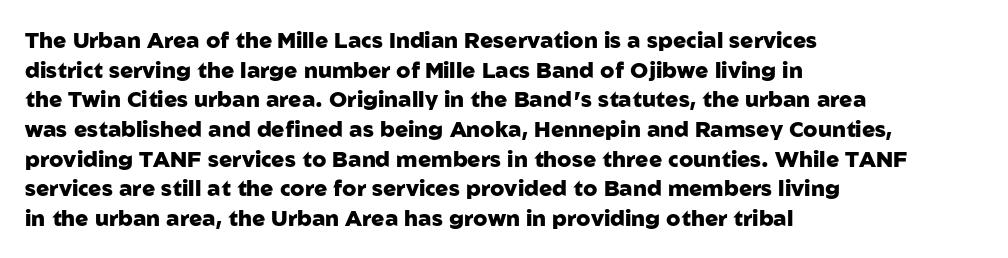
{"italic": "no", "bold": "yes", "underline": "no", "align": "left", "line_spacing": "normal", "line_spacing_ratio": 1.35, "letter_spacing": "normal", "letter_spacing_em": 0.0, "glyph_px": 22}
